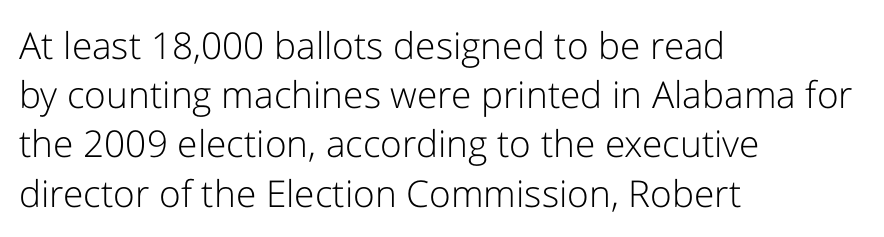
You could call the tracking neutral — neither tight nor loose. Students, observe: this is what conventionally led text looks like. These lines are rendered in a variable-pitch font. Alignment: flush left.
